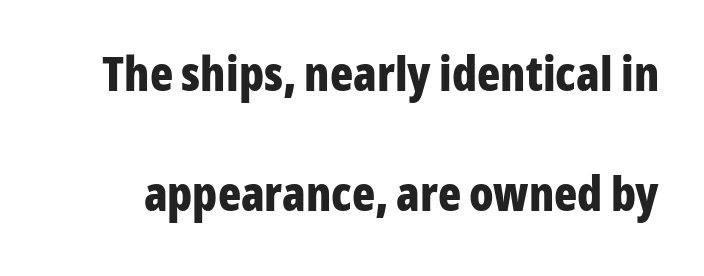
{"serif": "no", "italic": "no", "bold": "yes", "weight": "bold", "width": "condensed", "stroke_contrast": "low", "x_height": "medium", "monospaced": "no", "underline": "no", "line_spacing": "loose", "line_spacing_ratio": 2.49, "letter_spacing": "normal", "letter_spacing_em": 0.0, "glyph_px": 48}
